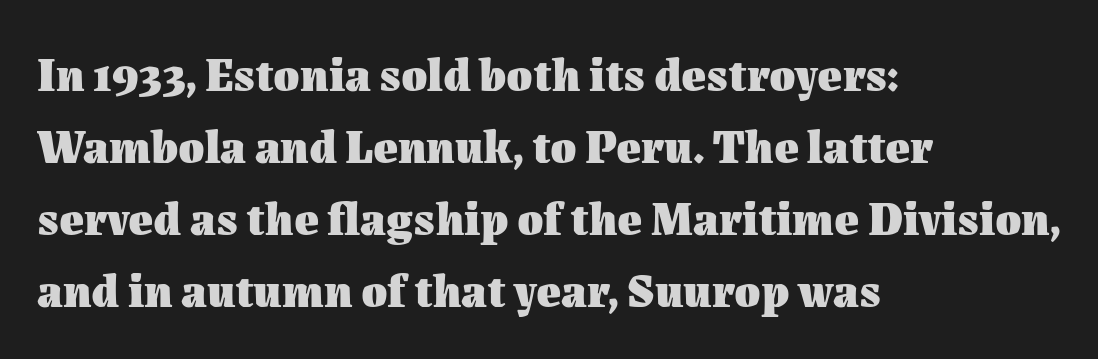
The space between consecutive lines is moderate. The specimen omits any rule beneath the text block's lines. The text block is weighted toward the left margin, trailing off unevenly rightward. What weight is shown? A full bold with thick strokes.
